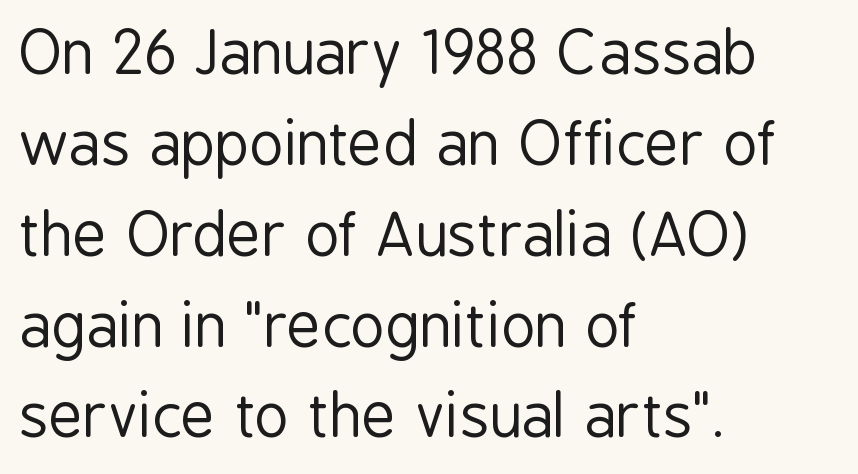
The image shows 59 px regular-weight, condensed sans-serif type, upright; set left-aligned, normal line spacing (1.54x), normal letter spacing, not underlined; low stroke contrast and a medium x-height.
